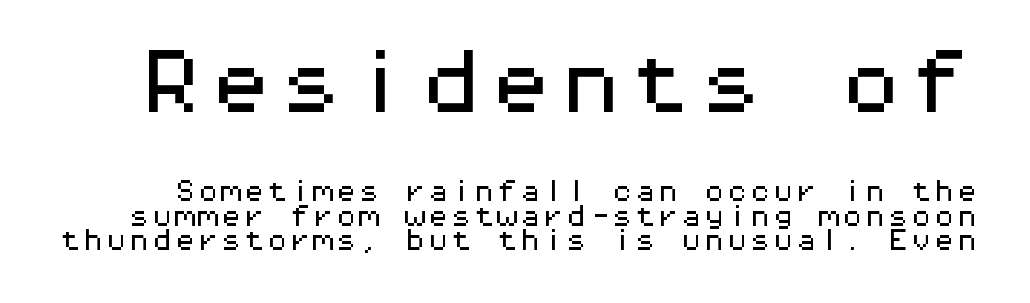
The image shows 70 px wide sans-serif type, upright, monospaced; set tight line spacing (1.06x), normal letter spacing, not underlined; the first (top) block is 3.04x larger; medium stroke contrast and a medium x-height.
